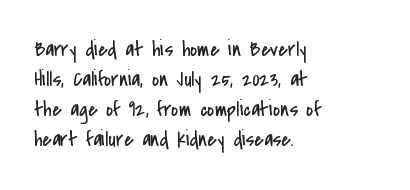
Q: Is the text bold? A: No.
Q: Is the text italic (slanted)? A: No, it is upright.
Q: Is the text underlined? A: No.
Q: How is the paragraph aligned? A: Left-aligned.
Q: Is the spacing between letters normal or unusually wide? A: Normal.
Q: Is the spacing between lines tight, normal or loose? A: Normal.
